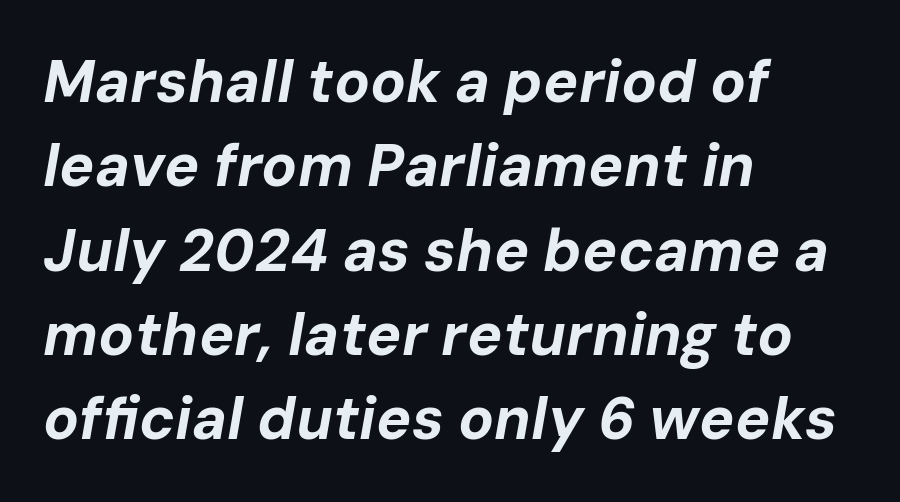
The image shows 59 px bold type, italic (leaning right); set left-aligned, normal line spacing (1.43x), normal letter spacing, not underlined; low stroke contrast and a medium x-height.
